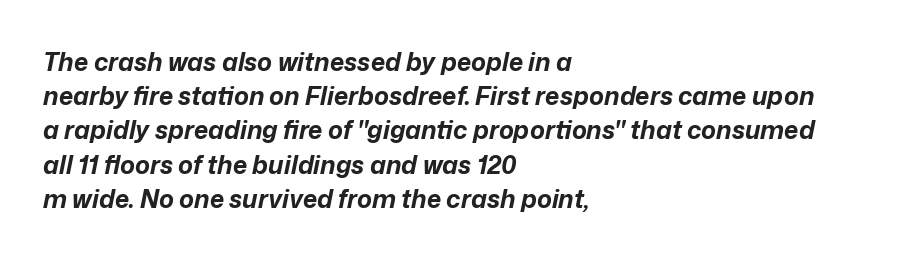
Q: Is the text bold? A: Yes.
Q: Is the text italic (slanted)? A: Yes, it leans right by about 12 degrees.
Q: Is the text underlined? A: No.
Q: How is the paragraph aligned? A: Left-aligned.
Q: Is the spacing between letters normal or unusually wide? A: Normal.
Q: Is the spacing between lines tight, normal or loose? A: Normal.
